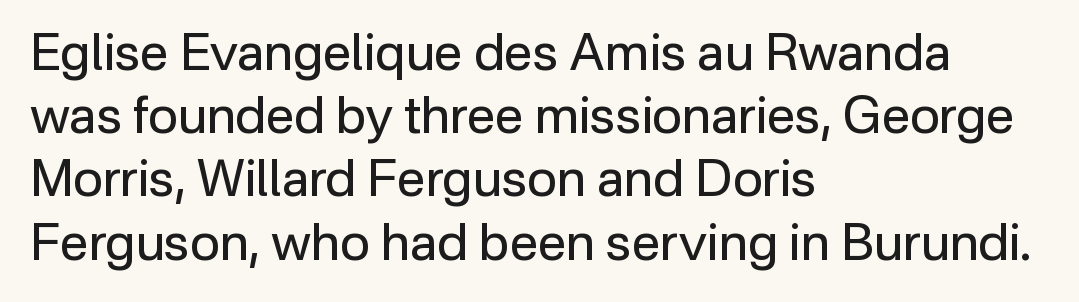
The rendering uses natural spacing where letterforms have individual widths. The face used here is rendered with its standard letterfit. Stems here are at most as thick as an everyday book face. Where is the straight margin? On the left. Typographically, this falls in the sans-serif category. This is roman type, the default non-slanted kind.
